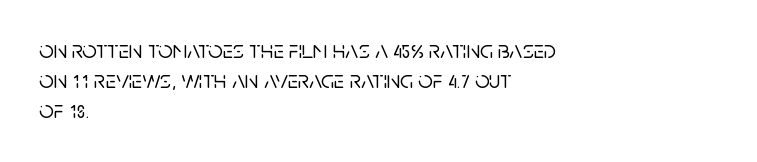
Standard letterfit; no display-style spreading of the glyphs. A typesetter would mark this as roman, not italic. Does the copy run flush right? No — it runs flush left. Words float on clear page, feet unadorned.
